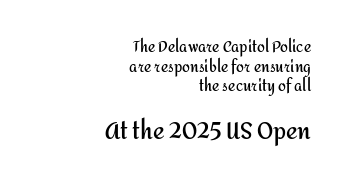
Typographic density is high because the face is bold. The rendering anchors every line to the right-hand side. Every character sits straight up, as roman type does. The glyphs are unaccompanied by any horizontal stroke below them.
